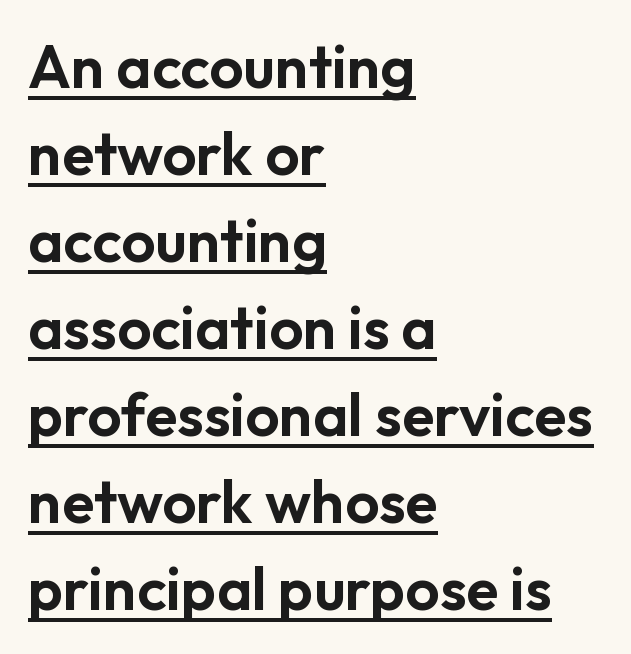
The image shows 60 px sans-serif type, upright; set left-aligned, normal line spacing (1.45x), normal letter spacing, underlined; low stroke contrast and a medium x-height.
